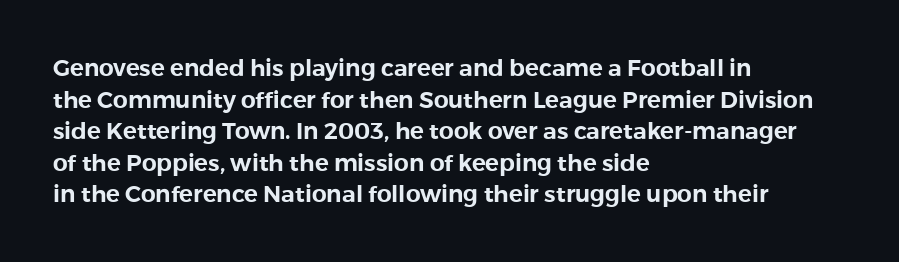
Q: Is the text italic (slanted)? A: No, it is upright.
Q: Is the text underlined? A: No.
Q: How is the paragraph aligned? A: Left-aligned.
Q: Is the spacing between letters normal or unusually wide? A: Normal.
Q: Is the spacing between lines tight, normal or loose? A: Normal.
